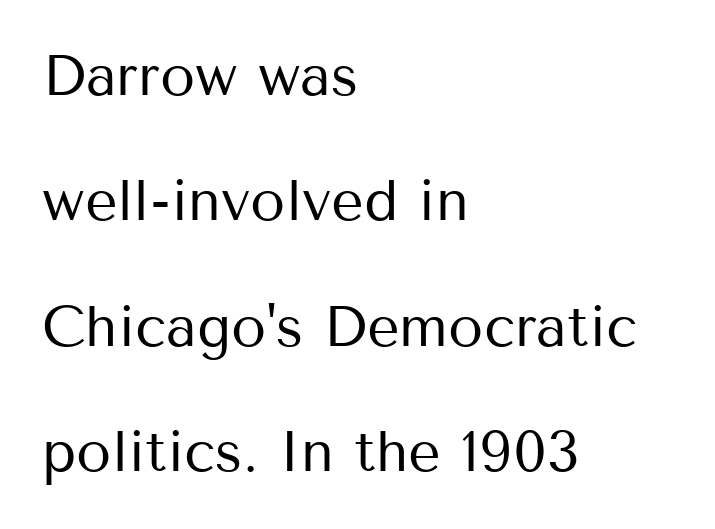
The image shows 57 px regular-weight sans-serif type, upright; set left-aligned, loose line spacing (2.2x), normal letter spacing, not underlined; medium stroke contrast and a medium x-height.
